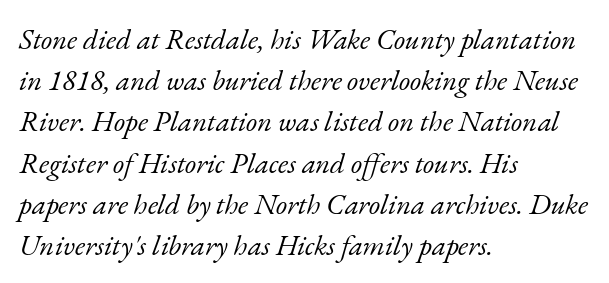
The image shows 29 px light serif type, italic (leaning right); set left-aligned, normal line spacing (1.42x), normal letter spacing, not underlined; low stroke contrast and a small x-height.
